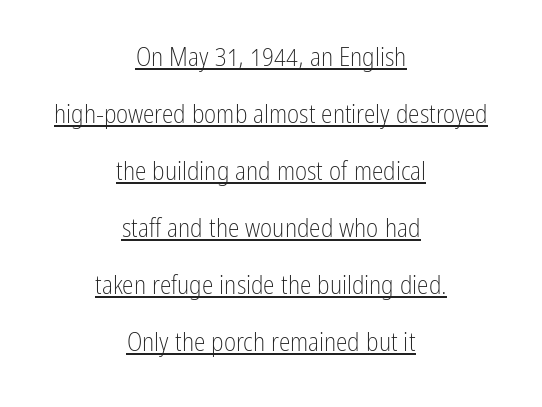
The rendering uses the underline text-decoration. Compared with typical body copy, the letter spacing here is the same. Caption: multi-line text, centered on the measure. Rendered with straight, roman letterforms.
